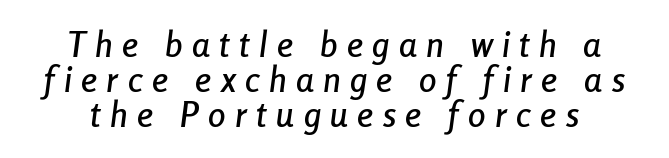
The image shows 35 px condensed type, italic (leaning right); set tight line spacing (1.0x), unusually wide letter spacing (+0.27 em), not underlined; low stroke contrast and a medium x-height.
